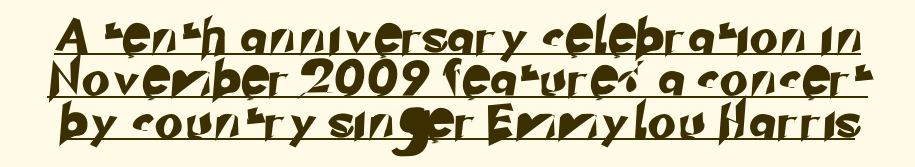
The image shows 35 px sans-serif type; set line spacing 1.21x, underlined; low stroke contrast and a small x-height.
